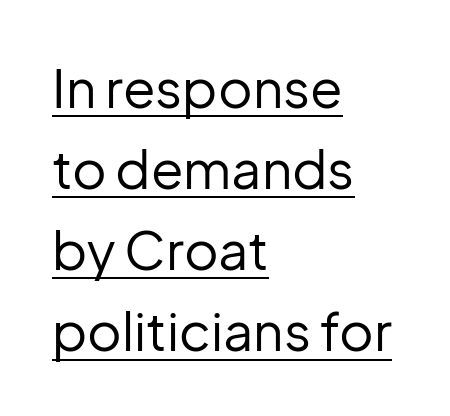
{"serif": "no", "italic": "no", "bold": "no", "weight": "regular", "width": "normal", "stroke_contrast": "low", "x_height": "medium", "monospaced": "no", "underline": "yes", "align": "left", "line_spacing": "normal", "line_spacing_ratio": 1.53, "letter_spacing": "normal", "letter_spacing_em": 0.0, "glyph_px": 53}
